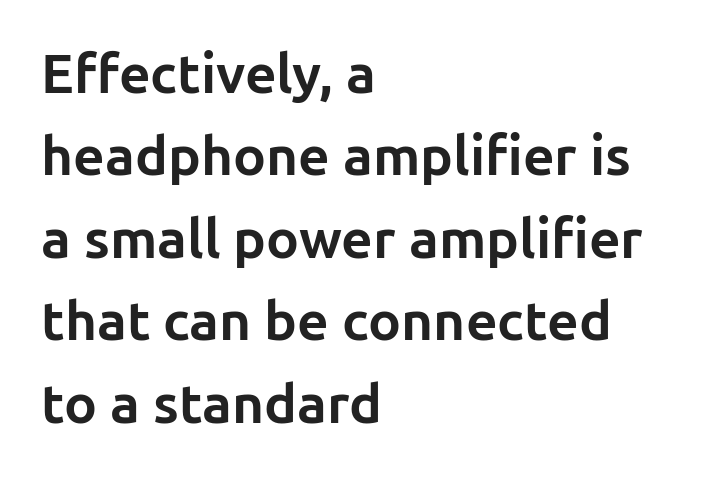
Q: Is the text bold? A: Yes.
Q: Is the text italic (slanted)? A: No, it is upright.
Q: Is the typeface a serif or a sans-serif typeface? A: Sans-serif.
Q: Is the text underlined? A: No.
Q: How is the paragraph aligned? A: Left-aligned.
Q: Is the spacing between letters normal or unusually wide? A: Normal.
Q: Is the spacing between lines tight, normal or loose? A: Normal.
Q: Width (condensed, normal, or wide)? A: Normal.
Q: Stroke contrast? A: Low.
Q: x-height? A: Medium.
Q: Monospaced? A: No.
